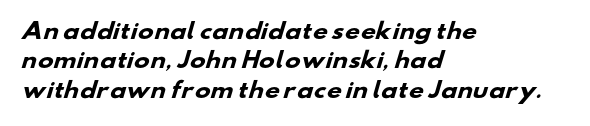
Q: Is the text bold? A: Yes.
Q: Is the text underlined? A: No.
Q: How is the paragraph aligned? A: Left-aligned.
Q: Is the spacing between letters normal or unusually wide? A: Normal.
Q: Is the spacing between lines tight, normal or loose? A: Normal.
